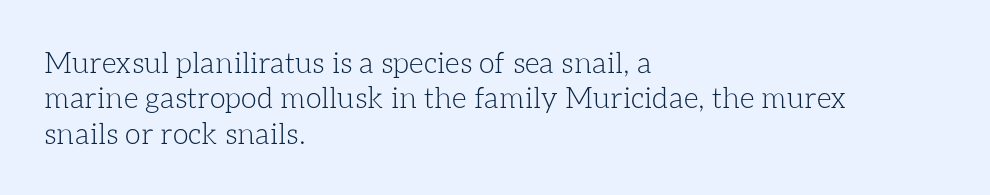
{"italic": "no", "bold": "no", "weight": "light", "width": "normal", "stroke_contrast": "low", "x_height": "medium", "monospaced": "no", "underline": "no", "align": "left", "line_spacing_ratio": 1.22, "letter_spacing": "normal", "letter_spacing_em": 0.0, "glyph_px": 29}
